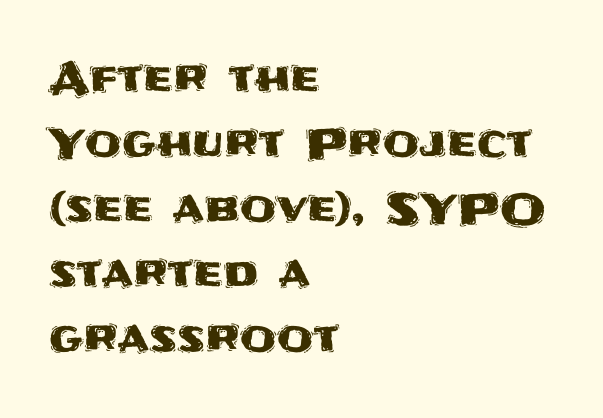
You could call the tracking neutral — neither tight nor loose. The block of text has a typical density, with ordinary space between rows. The axis of the letterforms is exactly vertical. Look at the bottom of the vertical strokes: they stop flat, with no serifs.
